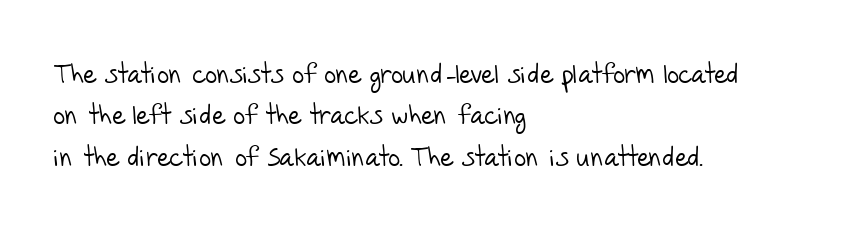
The image shows 26 px text type; set left-aligned, normal line spacing (1.59x), normal letter spacing, not underlined.
